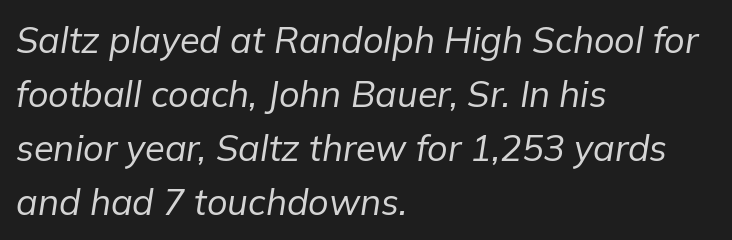
Where is the straight margin? On the left. Looks like regular typesetting: each glyph gets only the width it needs. Unmarked baselines from the first word to the last. The strokes are not fattened; the text isn't bold. Nobody touched the tracking dial on this one. The passage shown stacks its lines at a standard gap.
